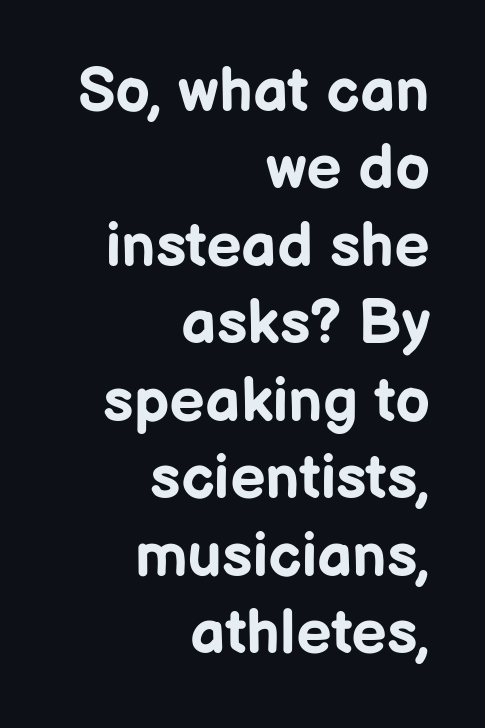
You could not count columns in this text — the font is proportionally spaced. Do the letters lean? They stand straight. Horizontal bands of white between lines are of average thickness. You could call the tracking neutral — neither tight nor loose. The zone under the glyphs is completely vacant. Emphasis by weight is at full strength: bold.
